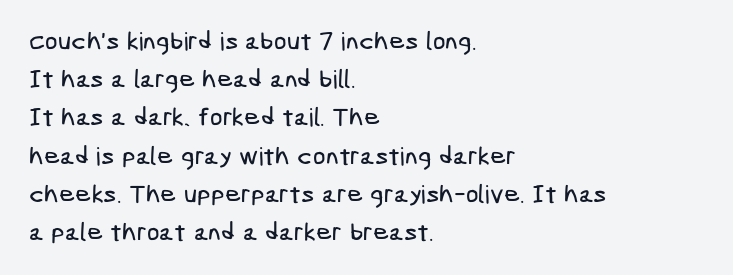
Horizontally, the lines are justified to the leading edge only. These lines sit exactly where default settings would place them. The tracking reads as untouched default to a designer's eye. The string is rendered with underlining switched off.
